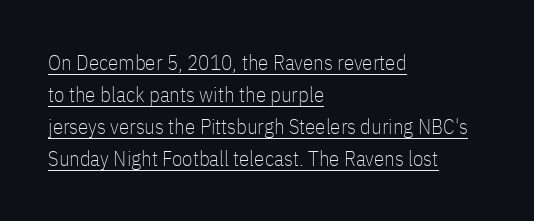
Q: Is the text bold? A: No.
Q: Is the text italic (slanted)? A: No, it is upright.
Q: Is the text underlined? A: Yes.
Q: How is the paragraph aligned? A: Left-aligned.
Q: Is the spacing between letters normal or unusually wide? A: Normal.
Q: Is the spacing between lines tight, normal or loose? A: Normal.
